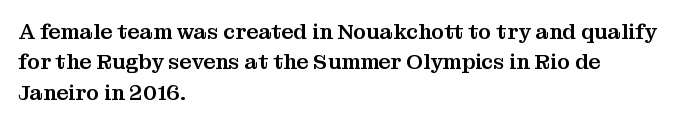
The image shows 21 px text type, upright; set left-aligned, normal line spacing (1.45x), normal letter spacing, not underlined.
